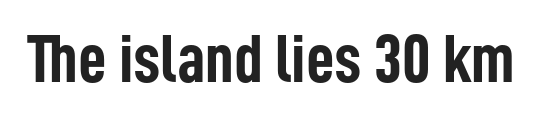
Q: Is the text bold? A: Yes.
Q: Is the text italic (slanted)? A: No, it is upright.
Q: Is the typeface a serif or a sans-serif typeface? A: Sans-serif.
Q: Is the text underlined? A: No.
Q: Is the spacing between letters normal or unusually wide? A: Normal.
Q: Width (condensed, normal, or wide)? A: Condensed.
Q: Stroke contrast? A: Low.
Q: x-height? A: Medium.
Q: Monospaced? A: No.
